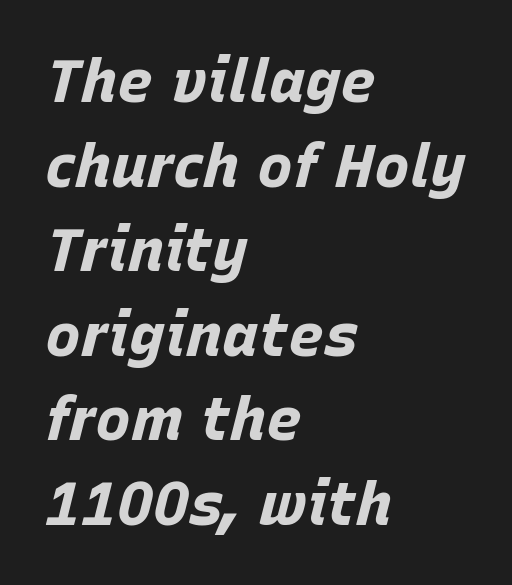
The rag falls on the right side of this text block. Every character sits at an angle, as italics do. The characters look thick and weighty, a clear bold. The rows are spaced the way most documents space them.
